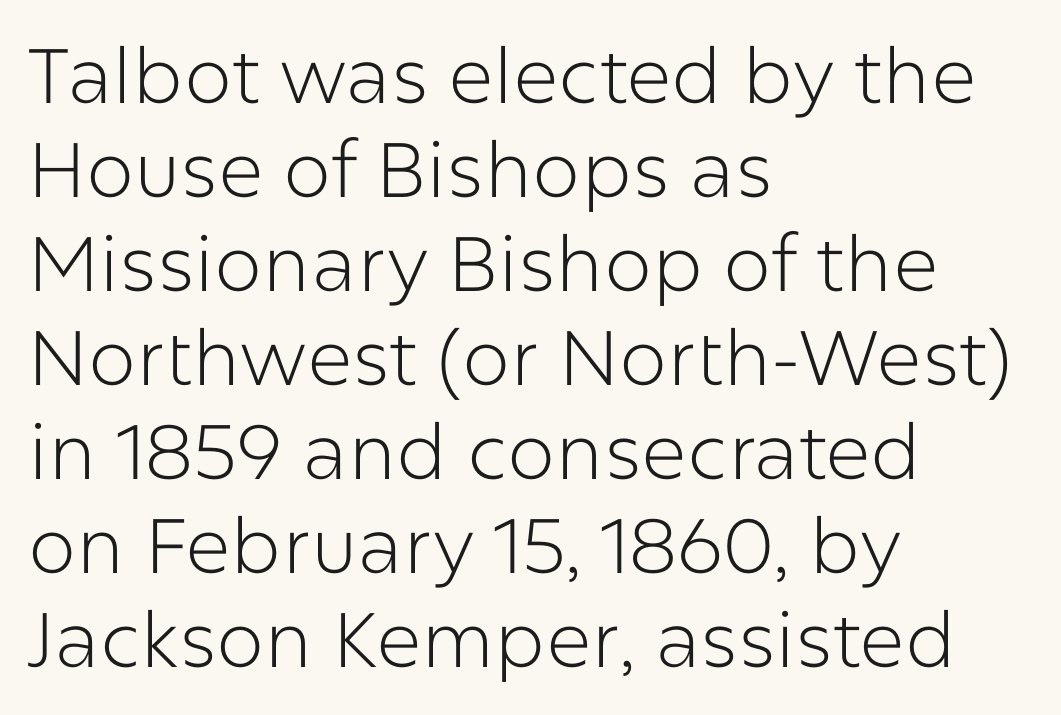
Q: Is the text bold? A: No.
Q: Is the text italic (slanted)? A: No, it is upright.
Q: Is the typeface a serif or a sans-serif typeface? A: Sans-serif.
Q: Is the text underlined? A: No.
Q: How is the paragraph aligned? A: Left-aligned.
Q: Is the spacing between letters normal or unusually wide? A: Normal.
Q: Width (condensed, normal, or wide)? A: Normal.
Q: Stroke contrast? A: Low.
Q: x-height? A: Medium.
Q: Monospaced? A: No.
